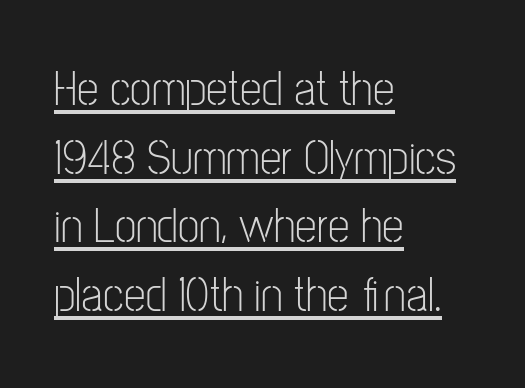
Q: Is the text bold? A: No.
Q: Is the text italic (slanted)? A: No, it is upright.
Q: Is the typeface a serif or a sans-serif typeface? A: Sans-serif.
Q: Is the text underlined? A: Yes.
Q: How is the paragraph aligned? A: Left-aligned.
Q: Is the spacing between letters normal or unusually wide? A: Normal.
Q: Is the spacing between lines tight, normal or loose? A: Normal.
Q: Width (condensed, normal, or wide)? A: Condensed.
Q: Stroke contrast? A: Low.
Q: x-height? A: Medium.
Q: Monospaced? A: No.
